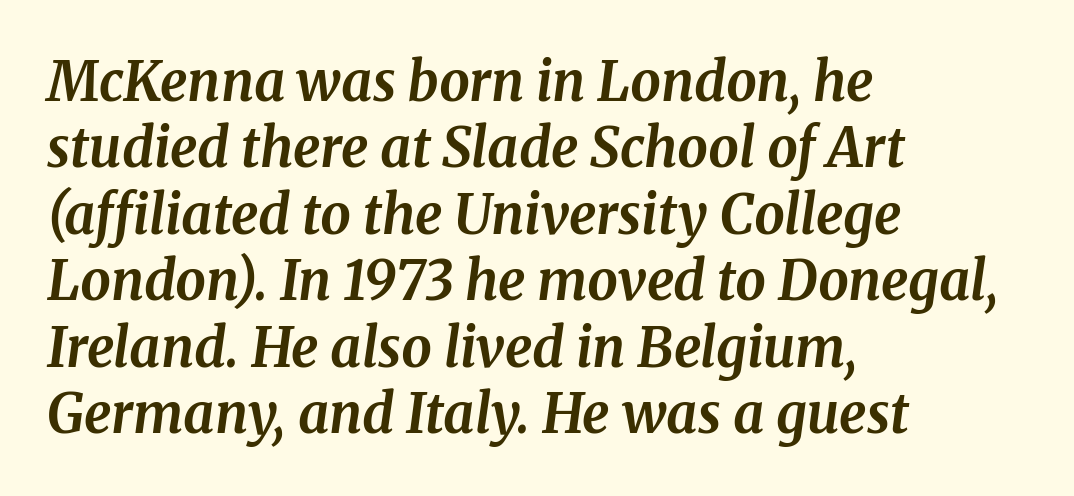
{"serif": "yes", "italic": "yes", "lean": "right", "slant_degrees": 8, "bold": "yes", "weight": "bold", "width": "normal", "stroke_contrast": "medium", "x_height": "medium", "monospaced": "no", "underline": "no", "align": "left", "line_spacing_ratio": 1.23, "letter_spacing": "normal", "letter_spacing_em": 0.0, "glyph_px": 54}
